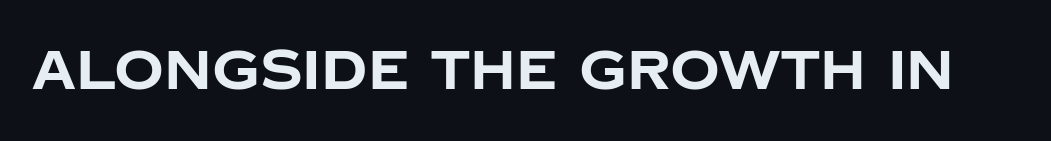
Typographic density is high because the face is bold. I'd call this a sans setting — the letters go barefoot. Nobody touched the tracking dial on this one. This sample uses an upright cut, with every glyph sitting square on the baseline. Honestly, there is no underline to notice here at all.
